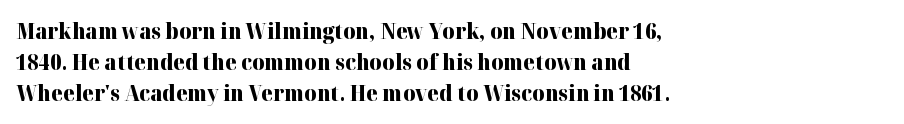
Q: Is the text bold? A: Yes.
Q: Is the text italic (slanted)? A: No, it is upright.
Q: Is the text underlined? A: No.
Q: How is the paragraph aligned? A: Left-aligned.
Q: Is the spacing between letters normal or unusually wide? A: Normal.
Q: Is the spacing between lines tight, normal or loose? A: Normal.
